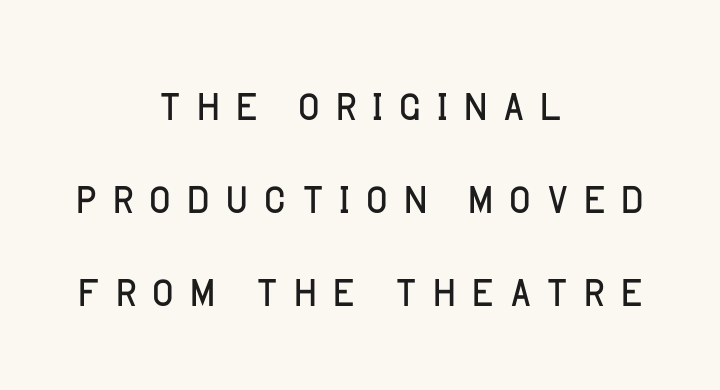
No feet cap the strokes, marking this as sans-serif type. Looks like regular typesetting: each glyph gets only the width it needs. Ordinary non-slanted type is in use. The rag falls on both sides of this text block equally.
